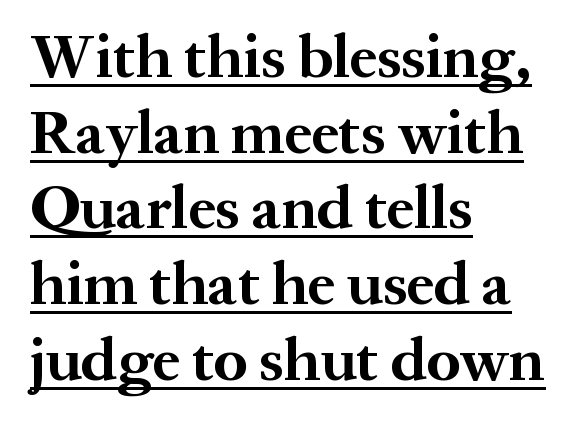
{"serif": "yes", "italic": "no", "bold": "yes", "weight": "bold", "width": "normal", "stroke_contrast": "medium", "x_height": "medium", "monospaced": "no", "underline": "yes", "align": "left", "line_spacing_ratio": 1.22, "letter_spacing": "normal", "letter_spacing_em": 0.0, "glyph_px": 62}
